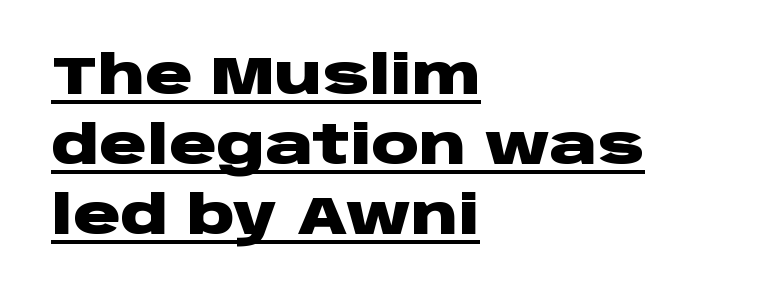
Q: Is the text bold? A: Yes.
Q: Is the text italic (slanted)? A: No, it is upright.
Q: Is the typeface a serif or a sans-serif typeface? A: Sans-serif.
Q: Is the text underlined? A: Yes.
Q: How is the paragraph aligned? A: Left-aligned.
Q: Is the spacing between letters normal or unusually wide? A: Normal.
Q: Is the spacing between lines tight, normal or loose? A: Normal.
Q: Width (condensed, normal, or wide)? A: Wide.
Q: Stroke contrast? A: Low.
Q: x-height? A: Large.
Q: Monospaced? A: No.
